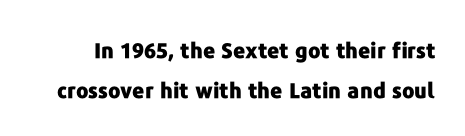
The image shows 21 px bold type, upright; set line spacing 1.89x, normal letter spacing, not underlined.
